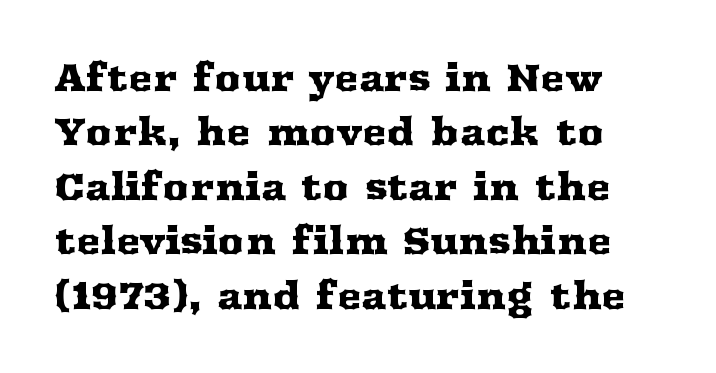
The typeface chosen for these lines features serifs. Ordinary non-slanted type is in use. Does extra space separate the letters? No, they use regular spacing. Type without underlining.
